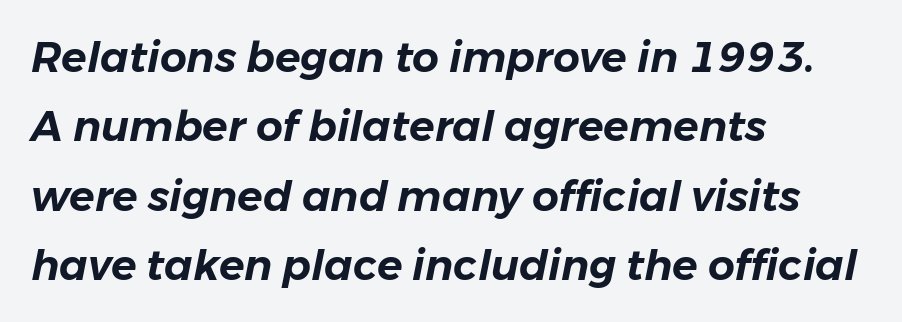
{"italic": "yes", "lean": "right", "slant_degrees": 11, "width": "normal", "stroke_contrast": "low", "x_height": "medium", "monospaced": "no", "underline": "no", "align": "left", "line_spacing": "normal", "line_spacing_ratio": 1.65, "letter_spacing": "normal", "letter_spacing_em": 0.0, "glyph_px": 42}
